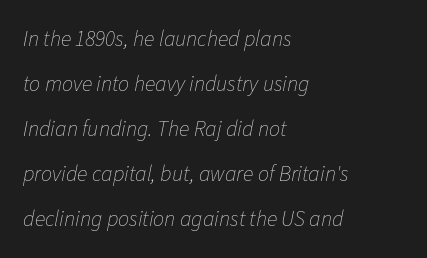
Stems here are at most as thick as an everyday book face. Quick note: italic. The area under the type is left untouched. Words appear dense and cohesive because spacing is normal. You could fit nearly another row in the gap between these rows. The paragraph has a hard left edge and a soft right edge.
